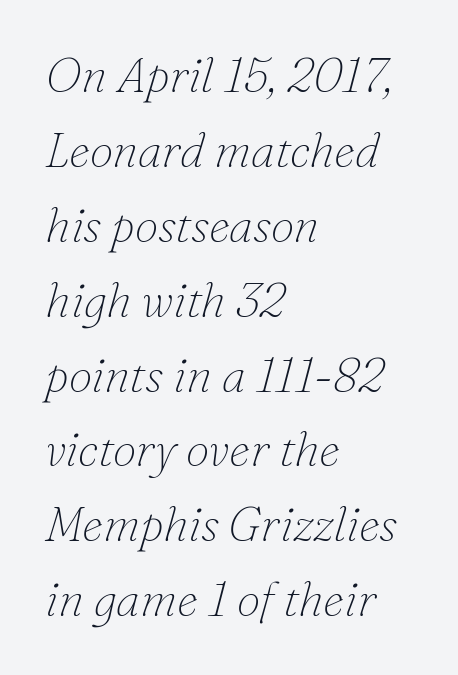
The image shows 48 px thin serif type, italic (leaning right); set left-aligned, normal line spacing (1.56x), normal letter spacing, not underlined; low stroke contrast and a small x-height.
